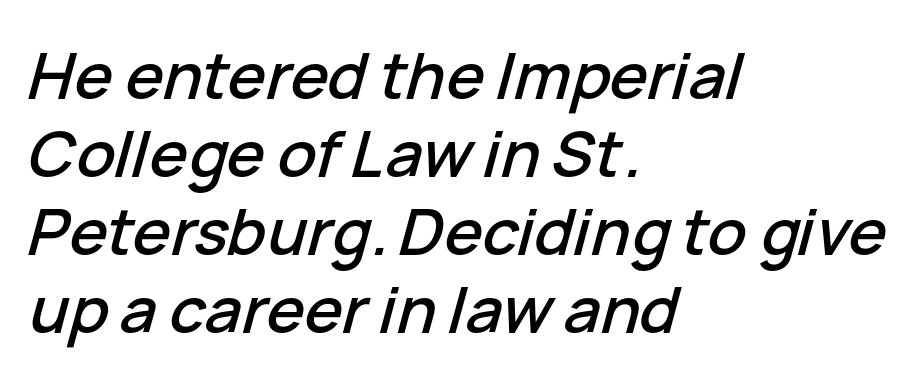
The image shows 64 px text type, italic (leaning right); set left-aligned, line spacing 1.22x, normal letter spacing, not underlined; low stroke contrast and a medium x-height.
